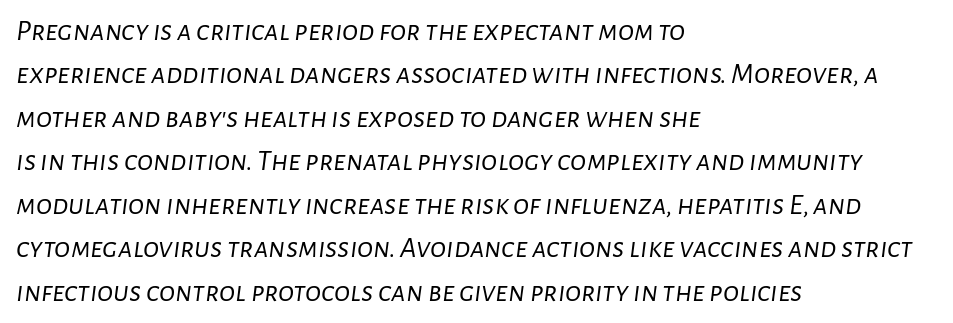
{"italic": "yes", "lean": "right", "slant_degrees": 7, "bold": "no", "weight": "light", "width": "normal", "stroke_contrast": "low", "x_height": "medium", "monospaced": "no", "underline": "no", "align": "left", "line_spacing": "normal", "line_spacing_ratio": 1.45, "letter_spacing": "normal", "letter_spacing_em": 0.0, "glyph_px": 30}
